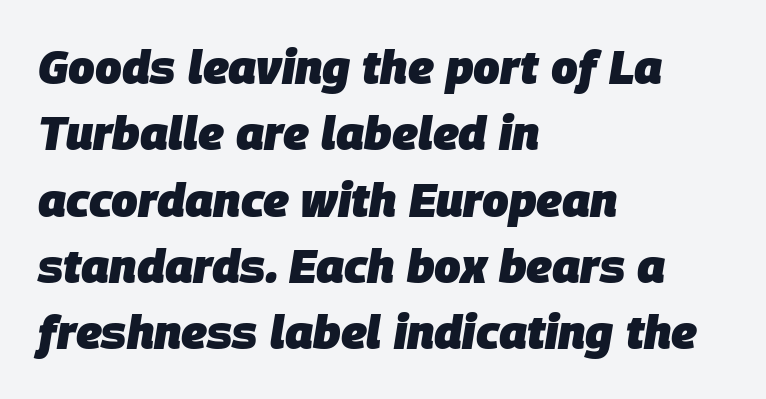
Q: Is the text bold? A: Yes.
Q: Is the text italic (slanted)? A: Yes, it leans right by about 9 degrees.
Q: Is the text underlined? A: No.
Q: How is the paragraph aligned? A: Left-aligned.
Q: Is the spacing between letters normal or unusually wide? A: Normal.
Q: Is the spacing between lines tight, normal or loose? A: Normal.
Q: Width (condensed, normal, or wide)? A: Normal.
Q: Stroke contrast? A: Low.
Q: x-height? A: Large.
Q: Monospaced? A: No.
